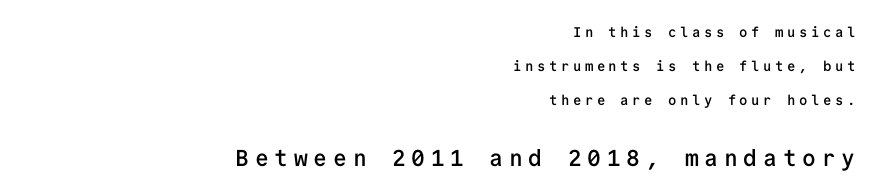
The image shows 23 px text type, upright; set right-aligned, loose line spacing (2.44x), unusually wide letter spacing (+0.25 em), not underlined; the second (bottom) block is 1.64x larger.
